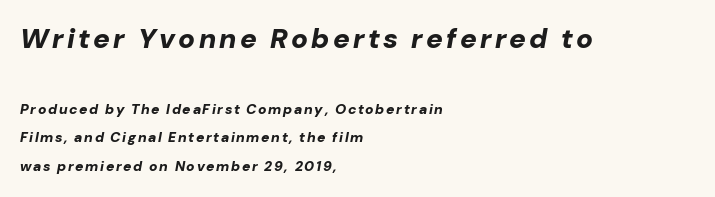
Caption: bold face, heavy strokes. Here the designer chose a conventional face with non-uniform glyph widths. Bare-footed words on every line. Tall strokes in this sample are angled rather than plumb. Leading: increased.
